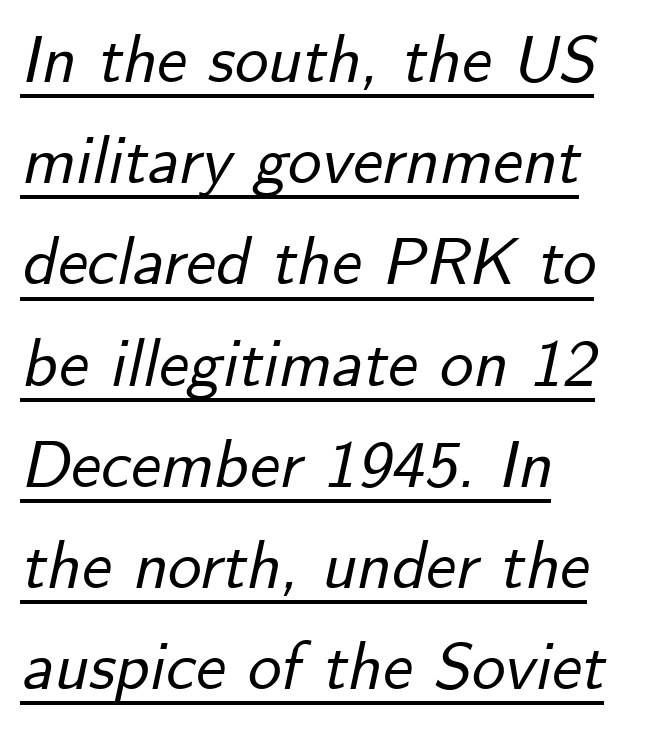
Q: Is the text italic (slanted)? A: Yes, it leans right by about 12 degrees.
Q: Is the text underlined? A: Yes.
Q: How is the paragraph aligned? A: Left-aligned.
Q: Is the spacing between letters normal or unusually wide? A: Normal.
Q: Is the spacing between lines tight, normal or loose? A: Normal.
Q: Width (condensed, normal, or wide)? A: Normal.
Q: Stroke contrast? A: Low.
Q: x-height? A: Small.
Q: Monospaced? A: No.
